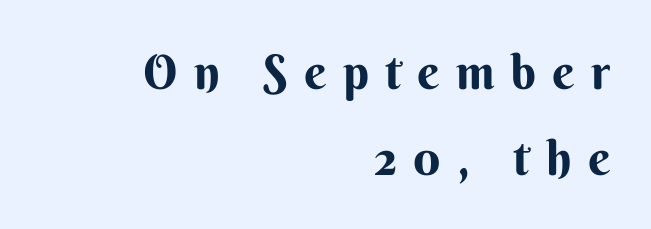
The image shows 48 px bold sans-serif type, upright; set right-aligned, line spacing 1.79x, unusually wide letter spacing (+0.34 em), not underlined; medium stroke contrast and a small x-height.
